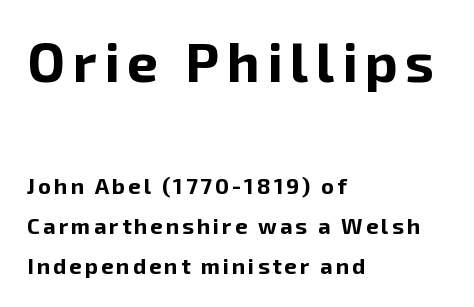
{"serif": "no", "italic": "no", "bold": "yes", "weight": "bold", "width": "normal", "stroke_contrast": "low", "x_height": "medium", "monospaced": "no", "underline": "no", "align": "left", "line_spacing_ratio": 1.83, "larger_block": "first", "size_ratio": 2.5, "glyph_px": 55}
